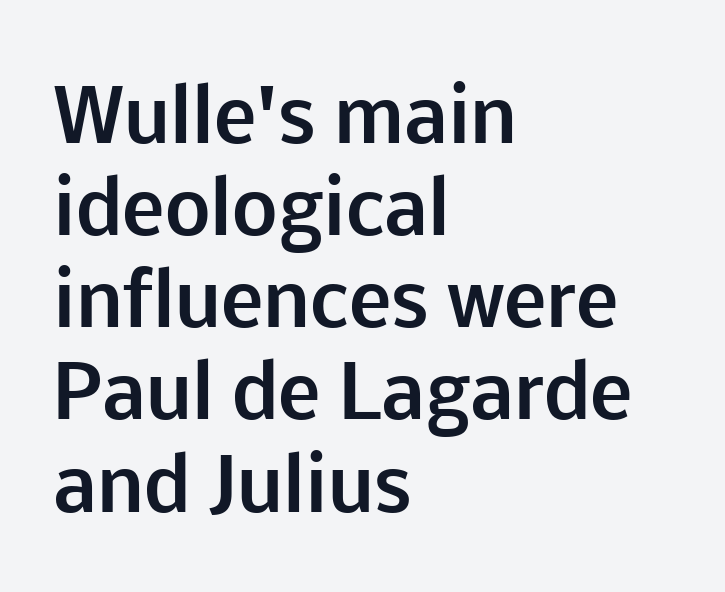
The image shows 72 px bold sans-serif type, upright; set left-aligned, normal line spacing (1.28x), normal letter spacing, not underlined; low stroke contrast and a medium x-height.
